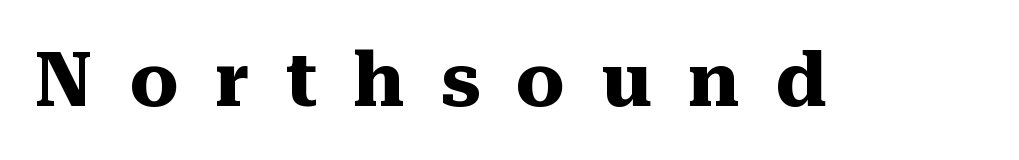
Posture: upright roman. Descenders hang freely into open space. Proportional: the letters do not fall into vertical columns. Small tapered or slab feet sit at the stroke ends, so this counts as serif.
